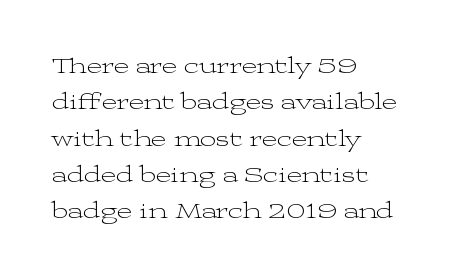
{"italic": "no", "bold": "no", "underline": "no", "align": "left", "line_spacing": "normal", "line_spacing_ratio": 1.58, "letter_spacing": "normal", "letter_spacing_em": 0.0, "glyph_px": 23}
